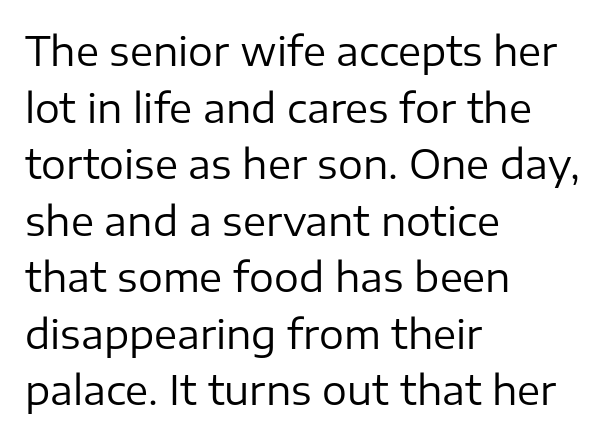
Q: Is the text bold? A: No.
Q: Is the text italic (slanted)? A: No, it is upright.
Q: Is the typeface a serif or a sans-serif typeface? A: Sans-serif.
Q: Is the text underlined? A: No.
Q: How is the paragraph aligned? A: Left-aligned.
Q: Is the spacing between letters normal or unusually wide? A: Normal.
Q: Is the spacing between lines tight, normal or loose? A: Normal.
Q: Width (condensed, normal, or wide)? A: Normal.
Q: Stroke contrast? A: Low.
Q: x-height? A: Medium.
Q: Monospaced? A: No.
